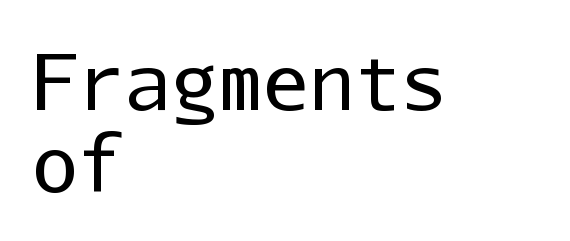
{"serif": "no", "italic": "no", "bold": "no", "weight": "regular", "width": "normal", "stroke_contrast": "low", "x_height": "medium", "monospaced": "yes", "underline": "no", "align": "left", "line_spacing": "tight", "line_spacing_ratio": 1.06, "letter_spacing": "normal", "letter_spacing_em": 0.0, "glyph_px": 77}
